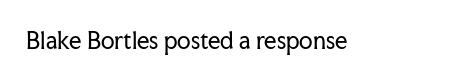
{"italic": "no", "bold": "no", "underline": "no", "letter_spacing": "normal", "letter_spacing_em": 0.0, "glyph_px": 22}
